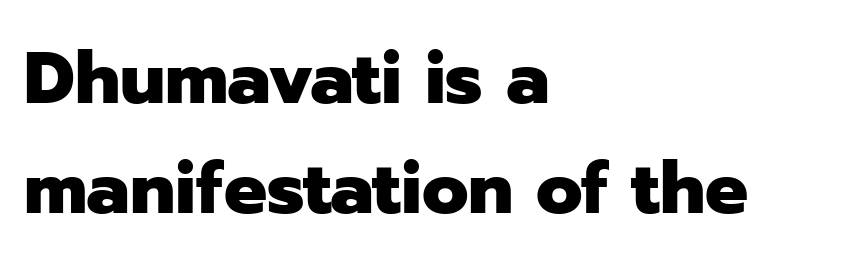
In terms of weight, the rendering is a true, heavy bold. The face used here is proportionally spaced, like ordinary book or web type. The designer left line spacing at the default. Vertical strokes here are truly vertical. The typeface chosen for these lines omits serifs.
